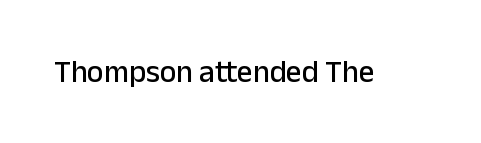
The image shows 31 px sans-serif type, upright; set normal letter spacing, not underlined; low stroke contrast and a medium x-height.
